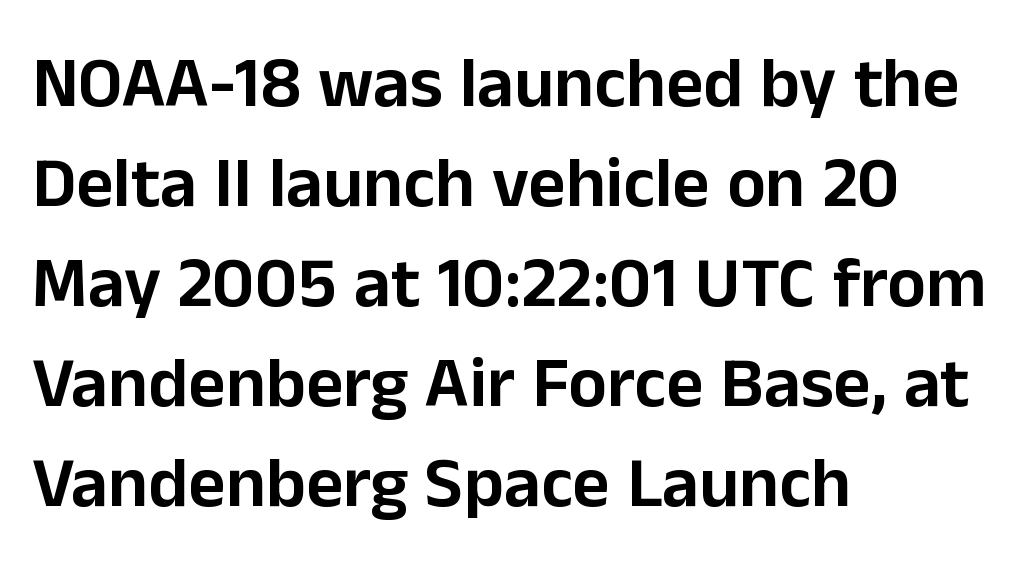
The image shows 72 px sans-serif type, upright; set left-aligned, normal line spacing (1.39x), normal letter spacing, not underlined; low stroke contrast and a medium x-height.
